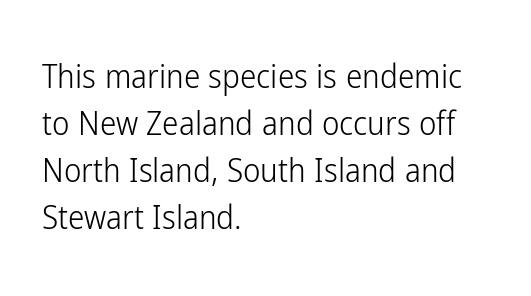
{"serif": "no", "italic": "no", "bold": "no", "weight": "light", "width": "condensed", "stroke_contrast": "low", "x_height": "medium", "monospaced": "no", "underline": "no", "align": "left", "line_spacing": "normal", "line_spacing_ratio": 1.42, "letter_spacing": "normal", "letter_spacing_em": 0.0, "glyph_px": 33}
